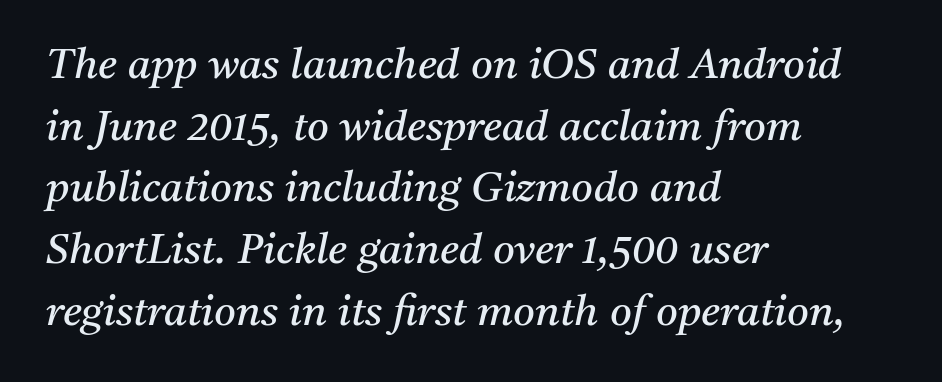
Beneath every word, the page is bare. The lettering tilts uniformly, giving the passage an italic look. This sample uses plain, unmodified letter spacing. This rendering employs a face with finishing strokes, i.e., a serif.
